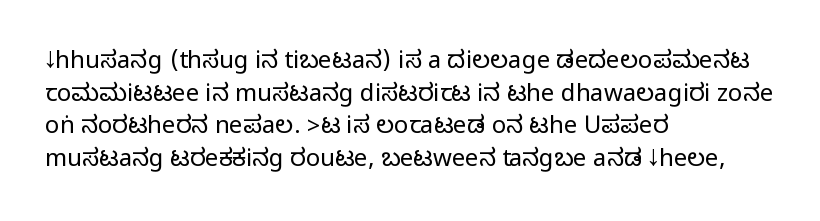
Q: Is the text italic (slanted)? A: No, it is upright.
Q: Is the text underlined? A: No.
Q: How is the paragraph aligned? A: Left-aligned.
Q: Is the spacing between letters normal or unusually wide? A: Normal.
Q: Is the spacing between lines tight, normal or loose? A: Normal.
